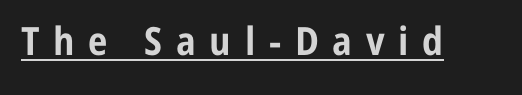
{"serif": "no", "italic": "no", "bold": "yes", "weight": "bold", "width": "condensed", "stroke_contrast": "low", "x_height": "medium", "monospaced": "no", "underline": "yes", "letter_spacing": "wide", "letter_spacing_em": 0.35, "glyph_px": 39}
